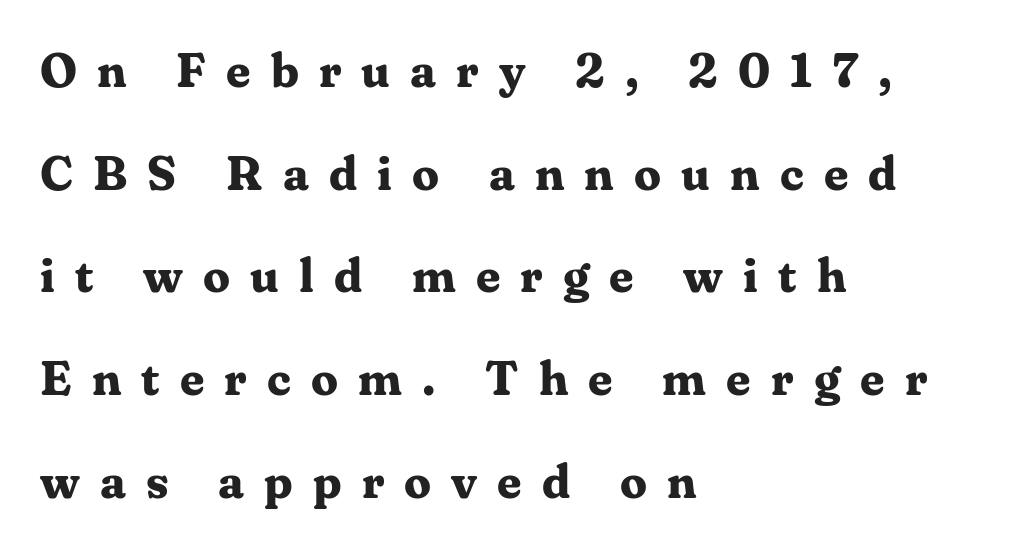
Strokes here are thick enough to call this a true bold. The text was rendered using a seriffed face with decorative stroke endings. Beneath every word, the page is bare. The rendering uses a large line-height, opening up the rows.
